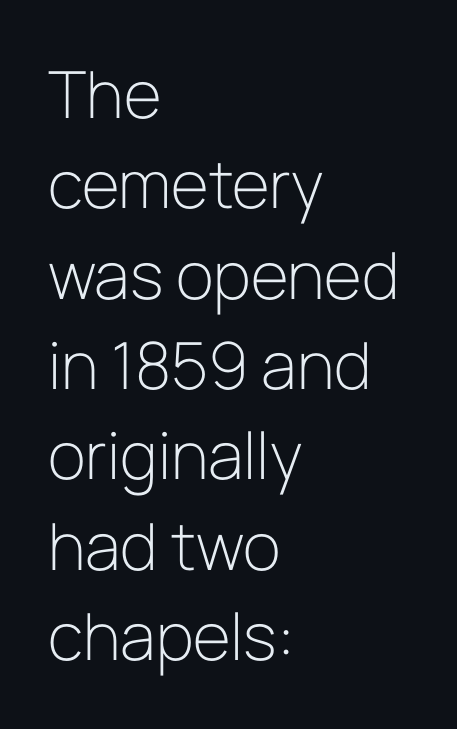
{"serif": "no", "italic": "no", "bold": "no", "weight": "light", "width": "normal", "stroke_contrast": "low", "x_height": "medium", "monospaced": "no", "underline": "no", "align": "left", "line_spacing": "normal", "line_spacing_ratio": 1.39, "letter_spacing": "normal", "letter_spacing_em": 0.0, "glyph_px": 65}
